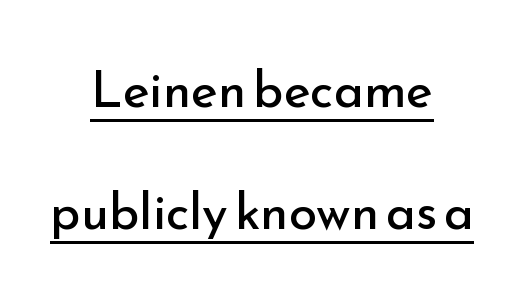
Q: Is the text bold? A: No.
Q: Is the text italic (slanted)? A: No, it is upright.
Q: Is the typeface a serif or a sans-serif typeface? A: Sans-serif.
Q: Is the text underlined? A: Yes.
Q: How is the paragraph aligned? A: Centered.
Q: Is the spacing between letters normal or unusually wide? A: Normal.
Q: Is the spacing between lines tight, normal or loose? A: Loose.
Q: Width (condensed, normal, or wide)? A: Normal.
Q: Stroke contrast? A: Low.
Q: x-height? A: Small.
Q: Monospaced? A: No.
